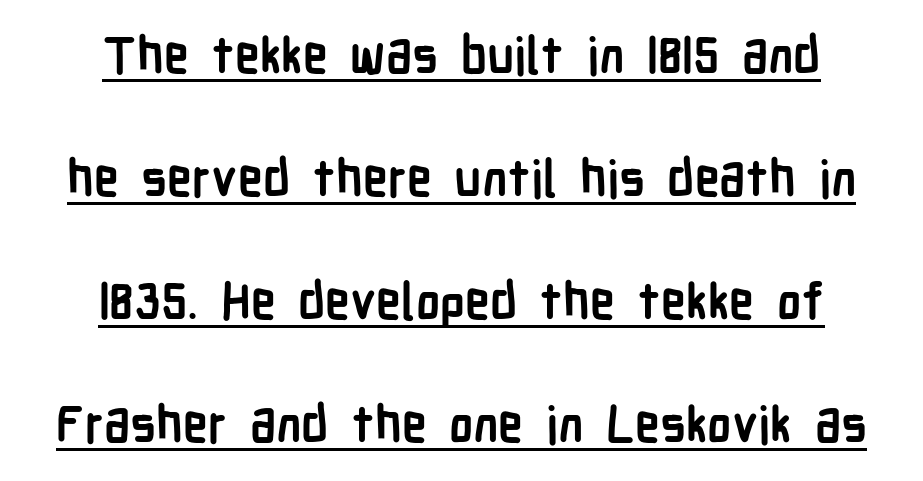
The image shows 50 px semibold, condensed sans-serif type, upright; set centered, loose line spacing (2.46x), normal letter spacing, underlined; low stroke contrast and a medium x-height.
